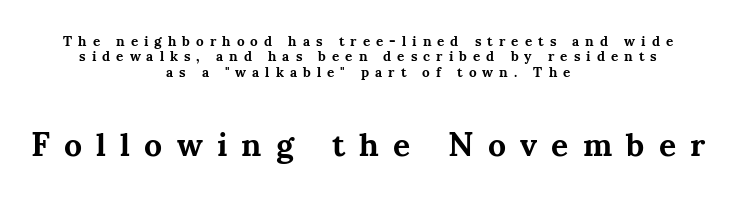
The image shows 33 px bold serif type, upright; set centered, tight line spacing (1.1x), unusually wide letter spacing (+0.43 em), not underlined; the second (bottom) block is 2.36x larger; medium stroke contrast and a small x-height.
